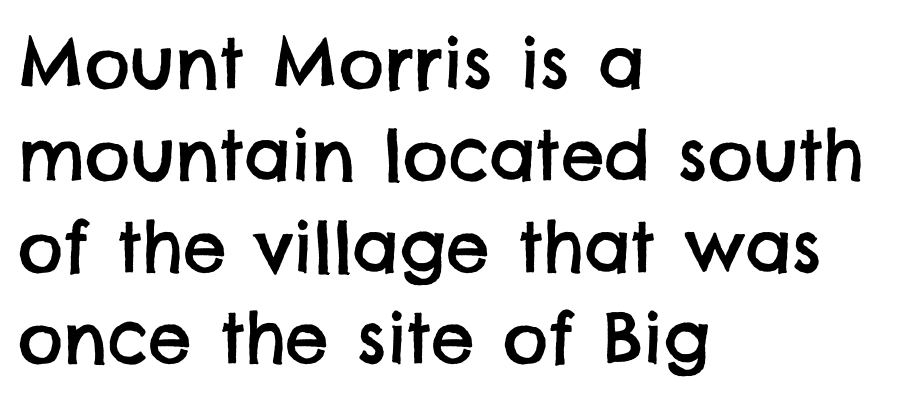
Classification — sans serif. This rendering features lettering with no underline. Compared with a centered layout, this one pins lines to the left instead. The letters sit at their default tracking, neither squeezed nor spread.
